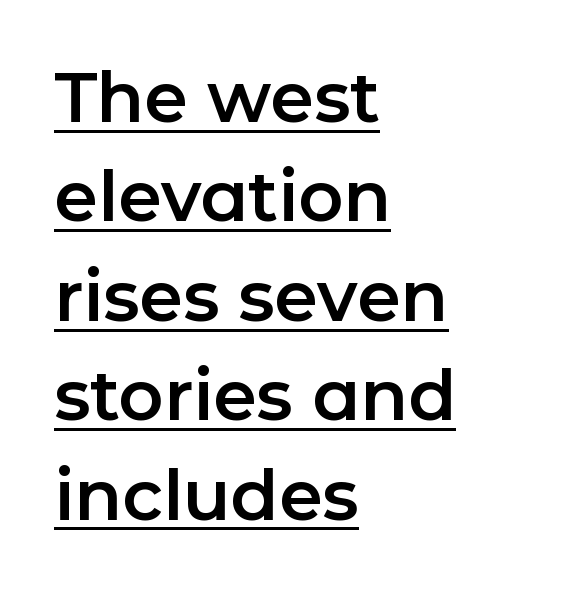
Q: Is the text italic (slanted)? A: No, it is upright.
Q: Is the typeface a serif or a sans-serif typeface? A: Sans-serif.
Q: Is the text underlined? A: Yes.
Q: How is the paragraph aligned? A: Left-aligned.
Q: Is the spacing between letters normal or unusually wide? A: Normal.
Q: Is the spacing between lines tight, normal or loose? A: Normal.
Q: Width (condensed, normal, or wide)? A: Normal.
Q: Stroke contrast? A: Low.
Q: x-height? A: Medium.
Q: Monospaced? A: No.
